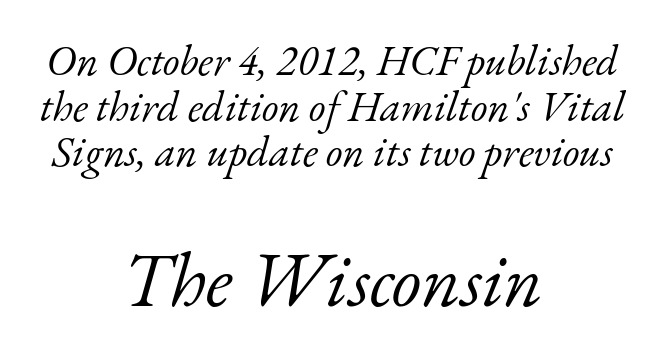
Character widths vary here, with narrow letters taking less room than wide ones. A student would notice the bottom passage is typeset larger than what precedes it. A clean baseline with only descenders dipping below it. Stroke terminals: seriffed.
